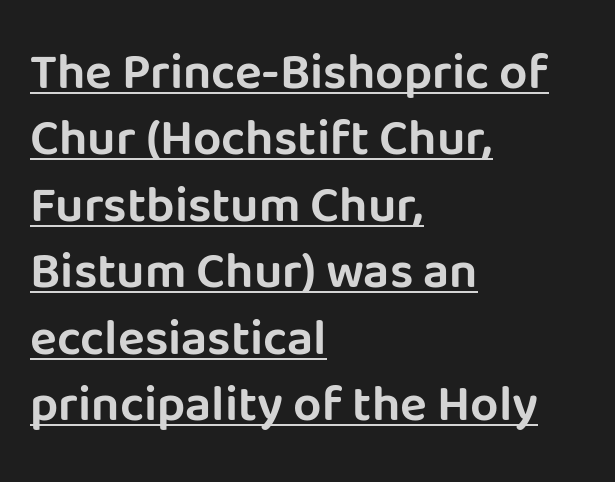
{"serif": "no", "italic": "no", "width": "normal", "stroke_contrast": "low", "x_height": "large", "monospaced": "no", "underline": "yes", "align": "left", "line_spacing": "normal", "line_spacing_ratio": 1.33, "letter_spacing": "normal", "letter_spacing_em": 0.0, "glyph_px": 50}
